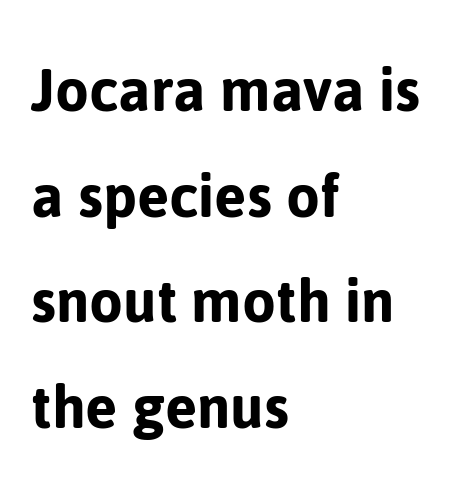
{"serif": "no", "italic": "no", "width": "normal", "stroke_contrast": "low", "x_height": "medium", "monospaced": "no", "underline": "no", "align": "left", "line_spacing": "normal", "line_spacing_ratio": 1.53, "letter_spacing": "normal", "letter_spacing_em": 0.0, "glyph_px": 69}
